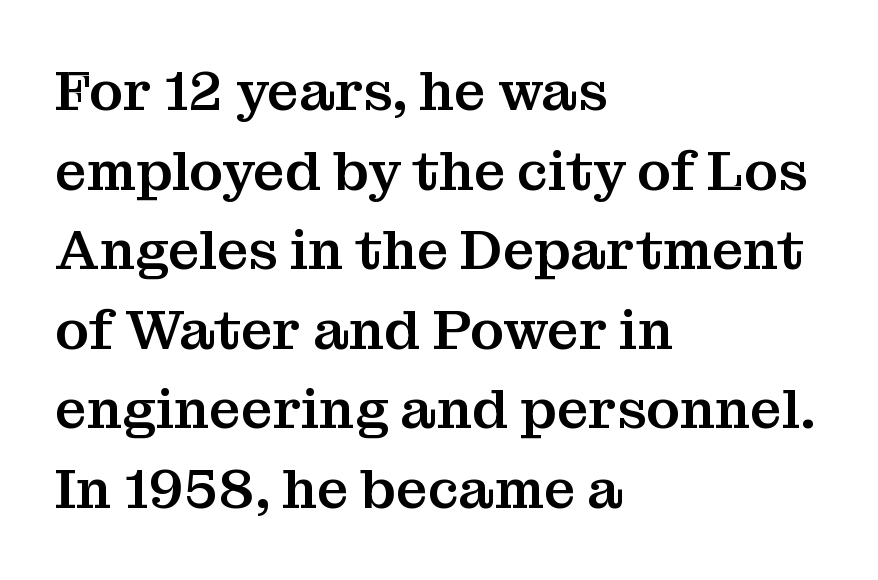
Regarding serifs, this sample has them. Standard letterfit; no display-style spreading of the glyphs. Summary of vertical rhythm: regular, with standard interline spacing. Each row of text sits above clean, open space. Character widths vary here, with narrow letters taking less room than wide ones. The letters stand straight up with perfectly vertical stems.
